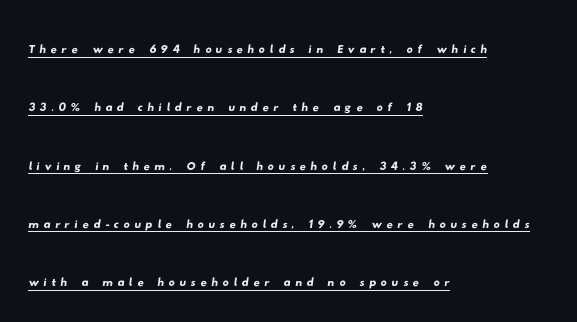
The image shows 31 px wide sans-serif type; set left-aligned, line spacing 1.88x, underlined; low stroke contrast and a small x-height.
